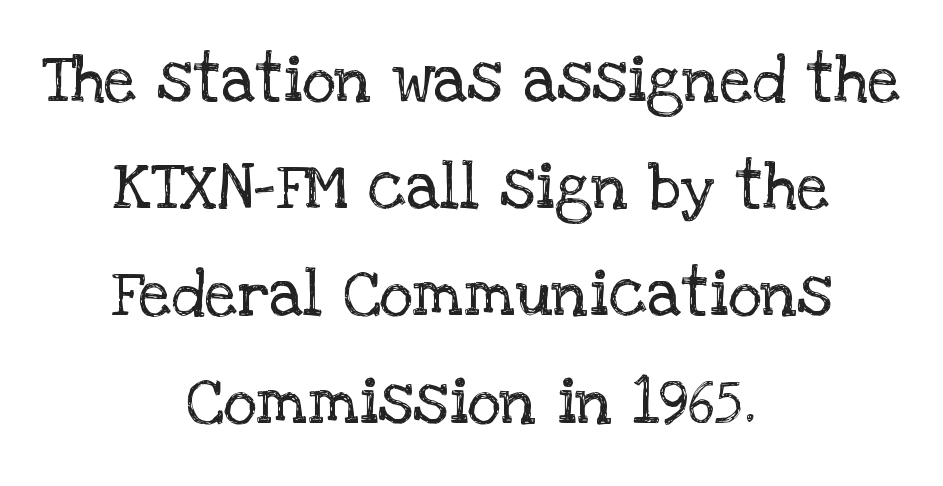
{"serif": "yes", "italic": "no", "bold": "no", "weight": "regular", "width": "normal", "stroke_contrast": "low", "x_height": "large", "monospaced": "no", "underline": "no", "align": "center", "line_spacing": "normal", "line_spacing_ratio": 1.65, "letter_spacing": "normal", "letter_spacing_em": 0.0, "glyph_px": 65}
